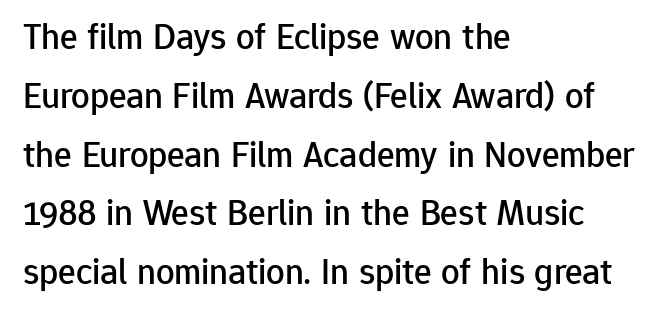
Typographically, this falls in the sans-serif category. Underlining? Definitely not there. The letters advance in unequal steps, a hallmark of proportional type. Designer's note — italics off, roman on. Each line starts at the same left margin while the right side varies.
